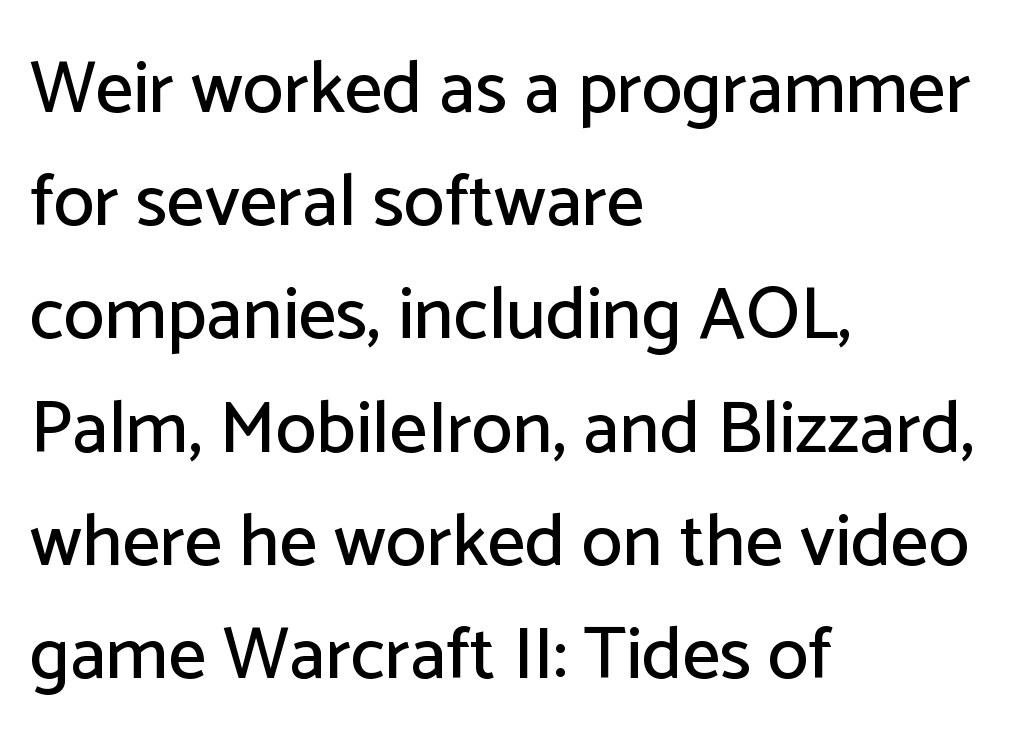
The image shows 74 px sans-serif type, upright; set left-aligned, normal line spacing (1.53x), normal letter spacing, not underlined; low stroke contrast and a medium x-height.
